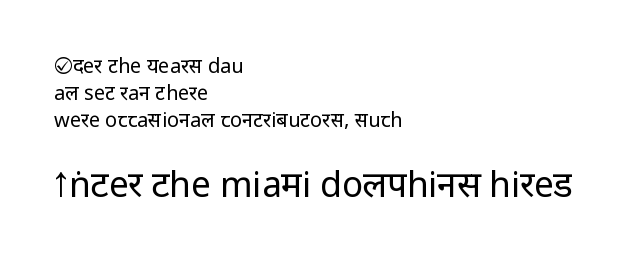
Q: Is the text bold? A: No.
Q: Is the text italic (slanted)? A: No, it is upright.
Q: Is the typeface a serif or a sans-serif typeface? A: Sans-serif.
Q: Is the text underlined? A: No.
Q: How is the paragraph aligned? A: Left-aligned.
Q: Is the spacing between letters normal or unusually wide? A: Normal.
Q: Is the spacing between lines tight, normal or loose? A: Normal.
Q: Which block of text is set in a larger size, the first (top) or the second (bottom)? A: The second (bottom) one.
Q: Width (condensed, normal, or wide)? A: Condensed.
Q: Stroke contrast? A: Low.
Q: x-height? A: Large.
Q: Monospaced? A: No.
